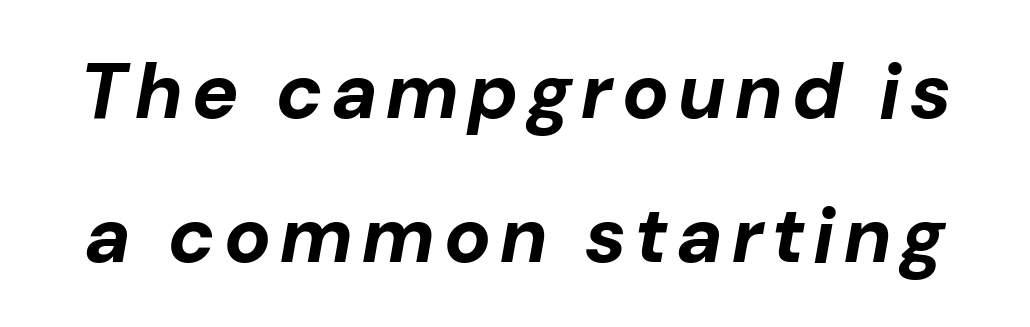
The passage shown is typed in a proportional face where columns would drift. A clean baseline with only descenders dipping below it. Italic? Definitely — the glyphs are oblique. The typesetting leans heavy: a genuine bold.
